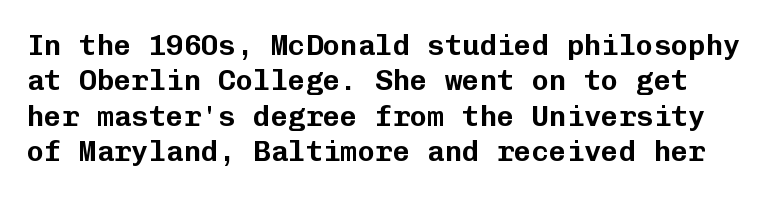
Q: Is the text italic (slanted)? A: No, it is upright.
Q: Is the typeface a serif or a sans-serif typeface? A: Sans-serif.
Q: Is the text underlined? A: No.
Q: Is the spacing between letters normal or unusually wide? A: Normal.
Q: Width (condensed, normal, or wide)? A: Normal.
Q: Stroke contrast? A: Low.
Q: x-height? A: Medium.
Q: Monospaced? A: Yes.
